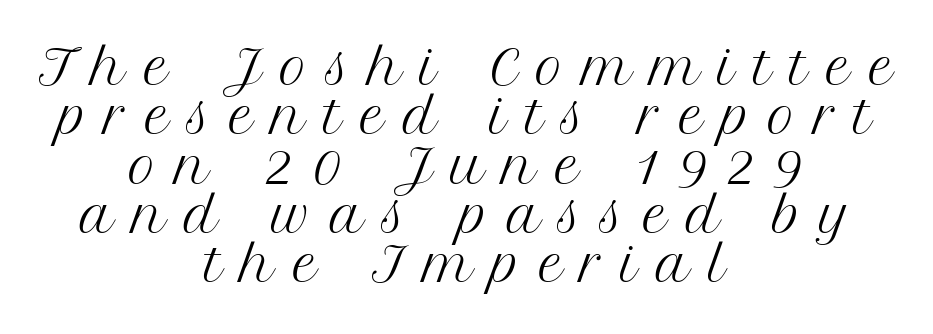
Q: Is the text bold? A: No.
Q: Is the text italic (slanted)? A: Yes.
Q: Is the text underlined? A: No.
Q: How is the paragraph aligned? A: Centered.
Q: Is the spacing between letters normal or unusually wide? A: Unusually wide.
Q: Is the spacing between lines tight, normal or loose? A: Tight.
Q: Width (condensed, normal, or wide)? A: Normal.
Q: Stroke contrast? A: Medium.
Q: x-height? A: Medium.
Q: Monospaced? A: No.
